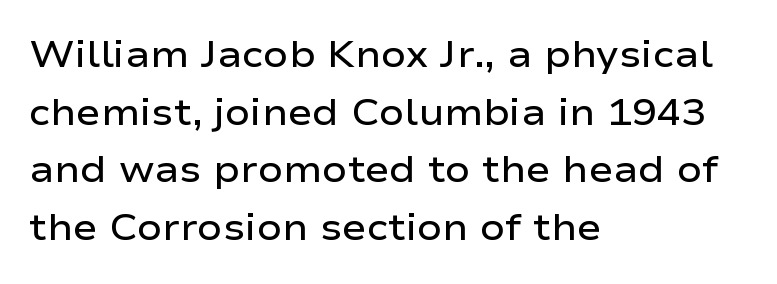
{"serif": "no", "italic": "no", "bold": "semi", "weight": "semibold", "width": "wide", "stroke_contrast": "low", "x_height": "medium", "monospaced": "no", "underline": "no", "align": "left", "line_spacing": "normal", "line_spacing_ratio": 1.56, "letter_spacing": "normal", "letter_spacing_em": 0.0, "glyph_px": 37}
